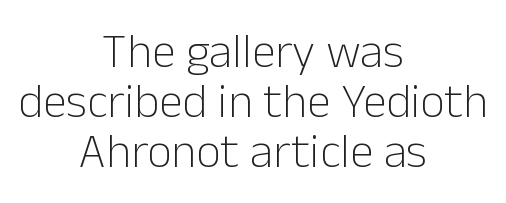
{"serif": "no", "italic": "no", "bold": "no", "weight": "light", "width": "normal", "stroke_contrast": "low", "x_height": "medium", "monospaced": "no", "underline": "no", "align": "center", "line_spacing": "tight", "line_spacing_ratio": 1.04, "letter_spacing": "normal", "letter_spacing_em": 0.0, "glyph_px": 48}
